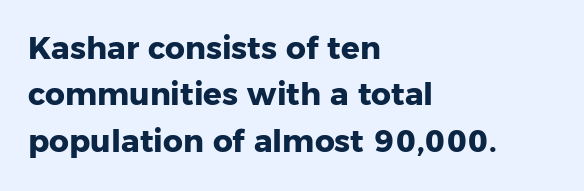
Q: Is the text bold? A: Yes.
Q: Is the text italic (slanted)? A: No, it is upright.
Q: Is the typeface a serif or a sans-serif typeface? A: Sans-serif.
Q: Is the text underlined? A: No.
Q: How is the paragraph aligned? A: Left-aligned.
Q: Is the spacing between letters normal or unusually wide? A: Normal.
Q: Is the spacing between lines tight, normal or loose? A: Normal.
Q: Width (condensed, normal, or wide)? A: Normal.
Q: Stroke contrast? A: Low.
Q: x-height? A: Medium.
Q: Monospaced? A: No.
